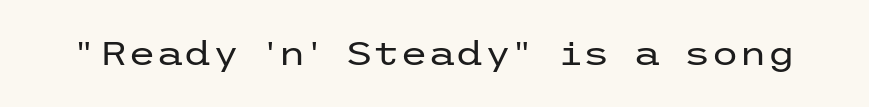
Q: Is the text bold? A: No.
Q: Is the text italic (slanted)? A: No, it is upright.
Q: Is the typeface a serif or a sans-serif typeface? A: Sans-serif.
Q: Is the text underlined? A: No.
Q: Is the spacing between letters normal or unusually wide? A: Normal.
Q: Width (condensed, normal, or wide)? A: Wide.
Q: Stroke contrast? A: Low.
Q: x-height? A: Medium.
